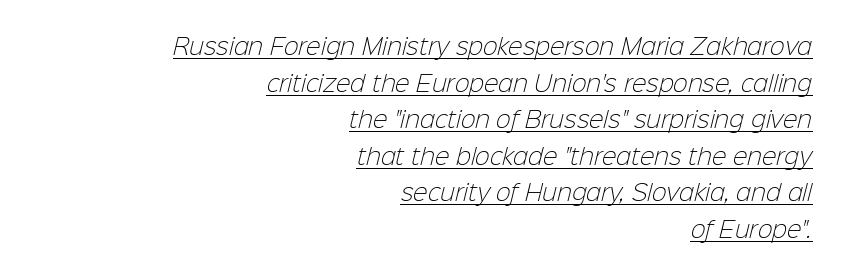
Q: Is the text bold? A: No.
Q: Is the text underlined? A: Yes.
Q: How is the paragraph aligned? A: Right-aligned.
Q: Is the spacing between letters normal or unusually wide? A: Normal.
Q: Is the spacing between lines tight, normal or loose? A: Normal.
